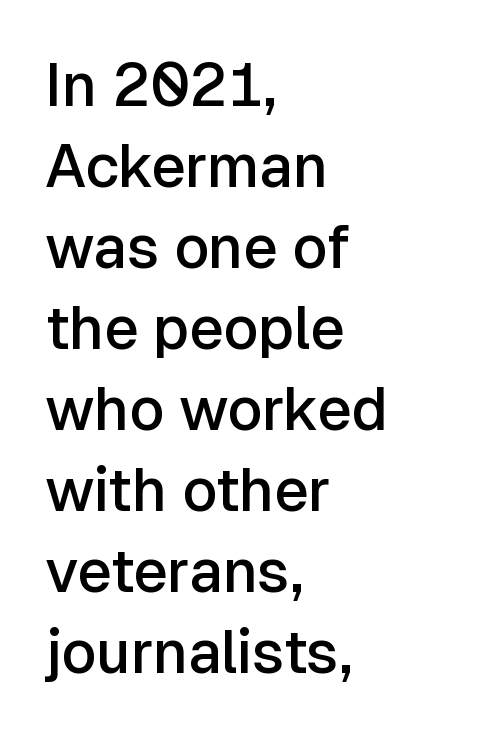
The image shows 60 px semibold sans-serif type, upright; set left-aligned, normal line spacing (1.35x), normal letter spacing, not underlined; low stroke contrast and a medium x-height.
